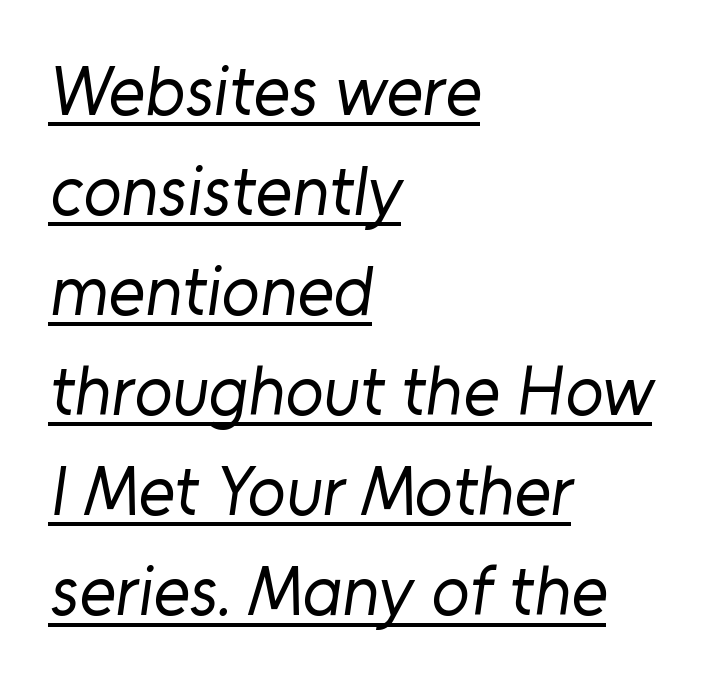
{"serif": "no", "bold": "no", "weight": "regular", "width": "normal", "stroke_contrast": "low", "x_height": "medium", "monospaced": "no", "underline": "yes", "align": "left", "line_spacing": "normal", "line_spacing_ratio": 1.43, "letter_spacing": "normal", "letter_spacing_em": 0.0, "glyph_px": 70}
